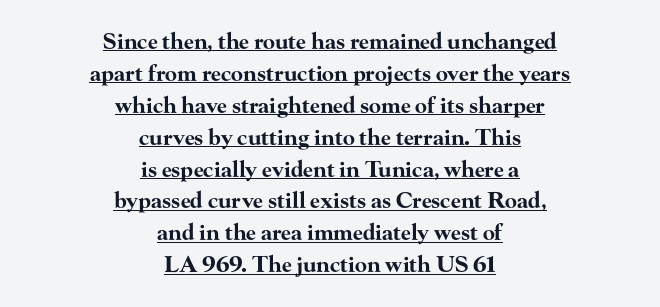
Tracking value appears to be zero — textbook default spacing. The designer left line spacing at the default. The sample has been set heavy, in full bold. The lines are quadded center. In terms of posture, this sample is upright. In designer terms, the underline attribute is active on this setting.
